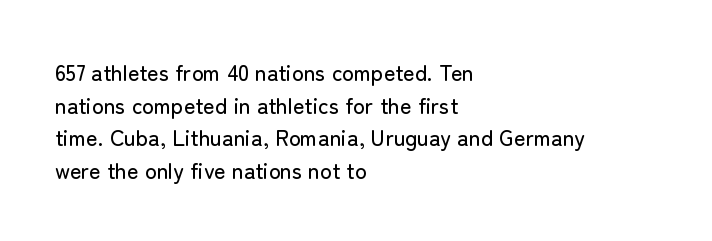
Q: Is the text italic (slanted)? A: No, it is upright.
Q: Is the text underlined? A: No.
Q: How is the paragraph aligned? A: Left-aligned.
Q: Is the spacing between letters normal or unusually wide? A: Normal.
Q: Is the spacing between lines tight, normal or loose? A: Normal.
